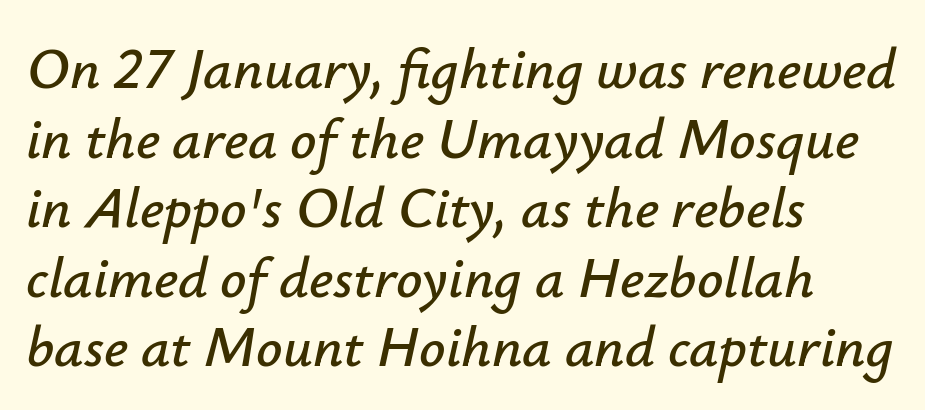
Characters follow at the spacing the type designer built in. When letters slant like this, we call the style italic. Here the designer chose a conventional face with non-uniform glyph widths. Left-aligned paragraph, ragged on the right. Decoration check: the copy has no underline.
